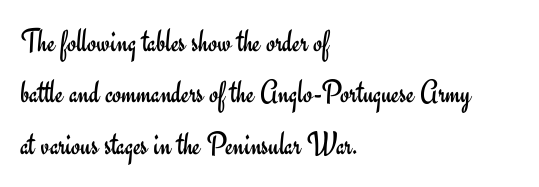
All the whitespace from short lines collects on the right. This rendering leaves character spacing at its baseline value. Is this a sans? Yes — the strokes have no serifs. Counters stay open thanks to moderate or lighter strokes.
